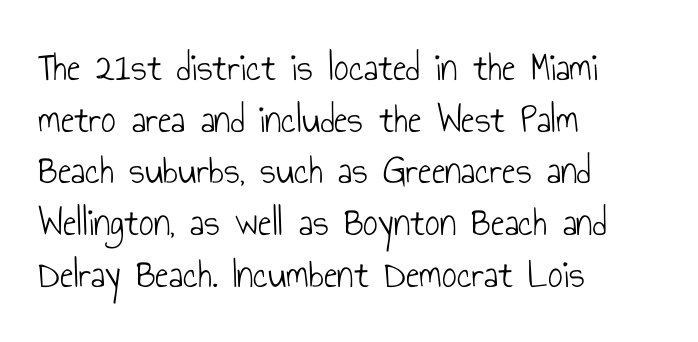
{"serif": "no", "italic": "no", "bold": "no", "weight": "light", "width": "condensed", "stroke_contrast": "low", "x_height": "small", "monospaced": "no", "underline": "no", "align": "left", "line_spacing": "normal", "line_spacing_ratio": 1.26, "letter_spacing": "normal", "letter_spacing_em": 0.0, "glyph_px": 41}
